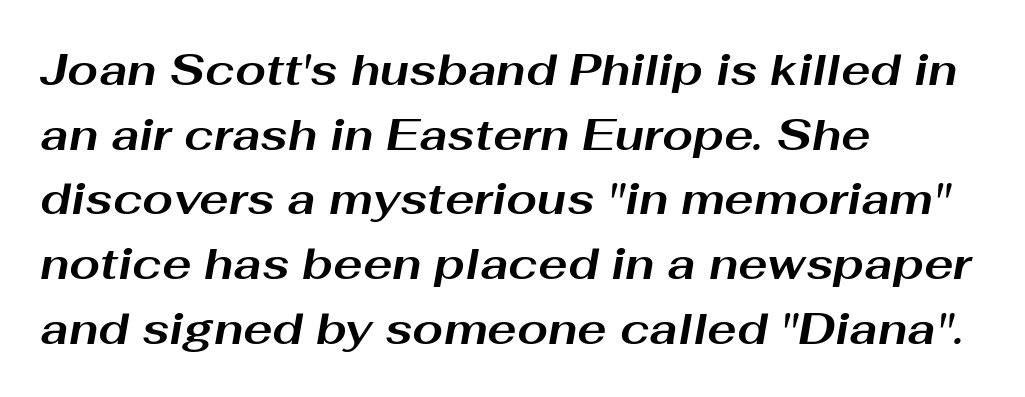
Q: Is the text bold? A: Yes.
Q: Is the text italic (slanted)? A: Yes, it leans right by about 10 degrees.
Q: Is the text underlined? A: No.
Q: How is the paragraph aligned? A: Left-aligned.
Q: Is the spacing between letters normal or unusually wide? A: Normal.
Q: Is the spacing between lines tight, normal or loose? A: Normal.
Q: Width (condensed, normal, or wide)? A: Wide.
Q: Stroke contrast? A: Medium.
Q: x-height? A: Medium.
Q: Monospaced? A: No.
